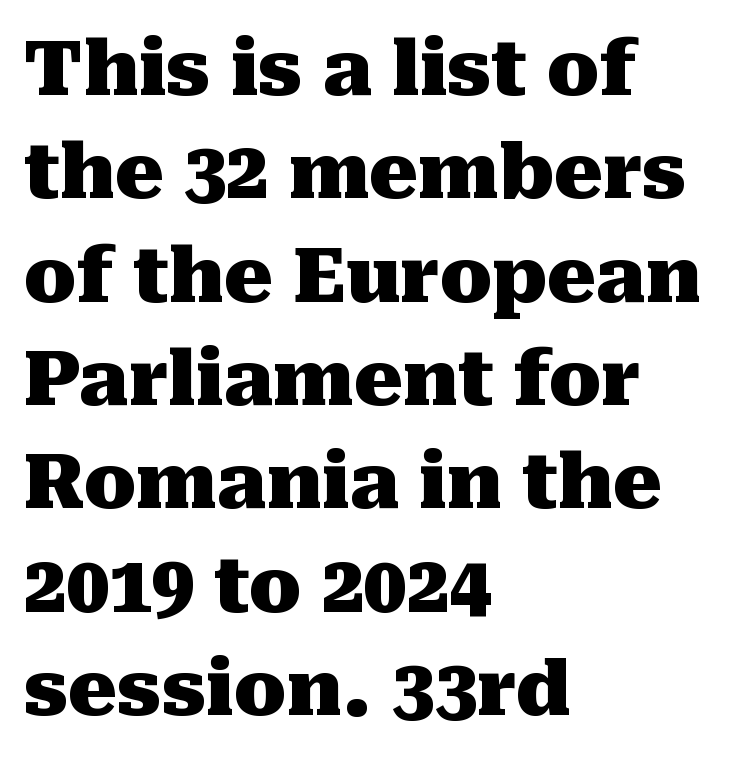
The image shows 76 px heavy serif type, upright; set left-aligned, normal line spacing (1.36x), normal letter spacing, not underlined; medium stroke contrast and a medium x-height.
